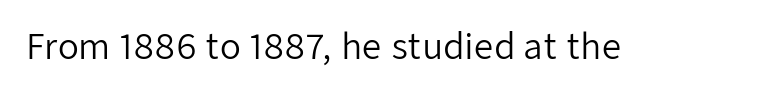
{"serif": "no", "italic": "no", "bold": "no", "weight": "regular", "width": "normal", "stroke_contrast": "low", "x_height": "medium", "monospaced": "no", "underline": "no", "letter_spacing": "normal", "letter_spacing_em": 0.0, "glyph_px": 34}
